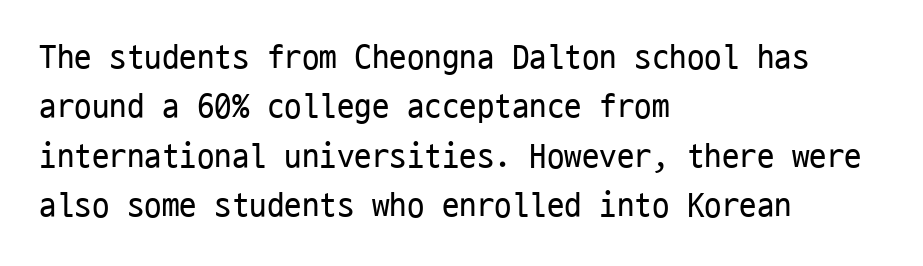
Q: Is the text bold? A: No.
Q: Is the text italic (slanted)? A: No, it is upright.
Q: Is the typeface a serif or a sans-serif typeface? A: Sans-serif.
Q: Is the text underlined? A: No.
Q: How is the paragraph aligned? A: Left-aligned.
Q: Is the spacing between letters normal or unusually wide? A: Normal.
Q: Is the spacing between lines tight, normal or loose? A: Normal.
Q: Width (condensed, normal, or wide)? A: Condensed.
Q: Stroke contrast? A: Low.
Q: x-height? A: Medium.
Q: Monospaced? A: Yes.
